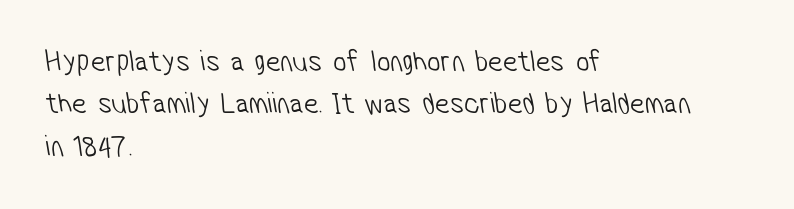
The passage shown is typed in a proportional face where columns would drift. Is the letter spacing exaggerated? No — it looks like the ordinary default. The passage shown is not underscored anywhere. In terms of leading, this rendering sits right in the middle. Line beginnings align vertically; line endings do not.
